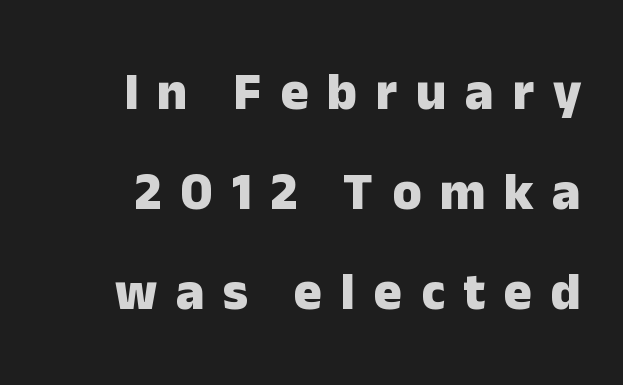
Q: Is the text bold? A: Yes.
Q: Is the text italic (slanted)? A: No, it is upright.
Q: Is the typeface a serif or a sans-serif typeface? A: Sans-serif.
Q: Is the text underlined? A: No.
Q: How is the paragraph aligned? A: Right-aligned.
Q: Is the spacing between letters normal or unusually wide? A: Unusually wide.
Q: Width (condensed, normal, or wide)? A: Normal.
Q: Stroke contrast? A: Low.
Q: x-height? A: Medium.
Q: Monospaced? A: No.
